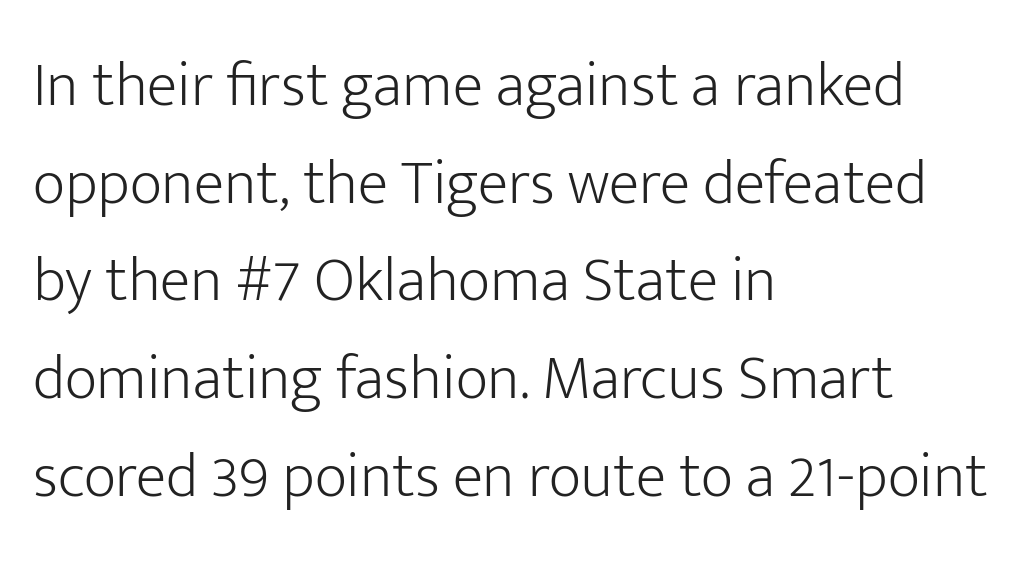
What stands out about the letter spacing? Nothing — it is the standard amount. Think standard paragraph weight, or any step lighter than that. When letters stand straight like this, we call the style roman or upright. No word sits above an underline. A sans-serif font was chosen for this passage. The rendering anchors every line to the left-hand side.
